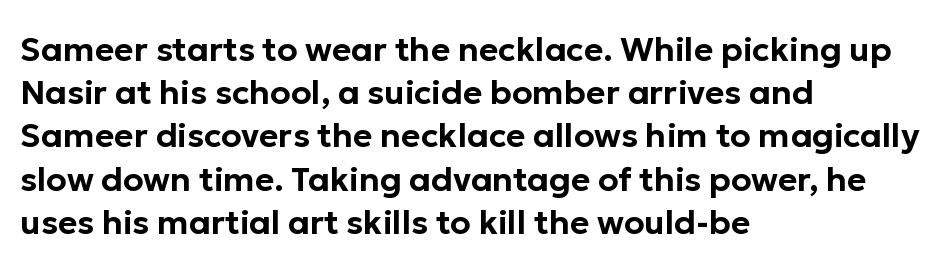
The image shows 33 px sans-serif type, upright; set left-aligned, normal line spacing (1.31x), normal letter spacing, not underlined; low stroke contrast and a medium x-height.
